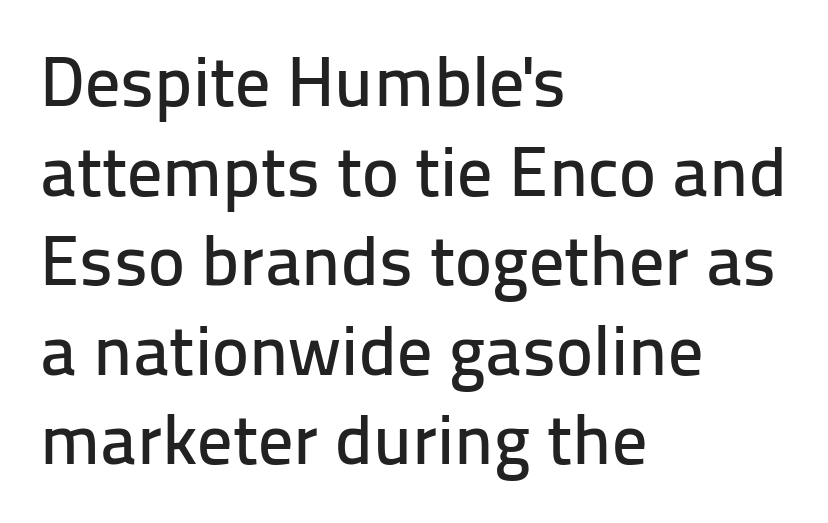
The image shows 70 px sans-serif type, upright; set left-aligned, normal line spacing (1.28x), normal letter spacing, not underlined; low stroke contrast and a medium x-height.
